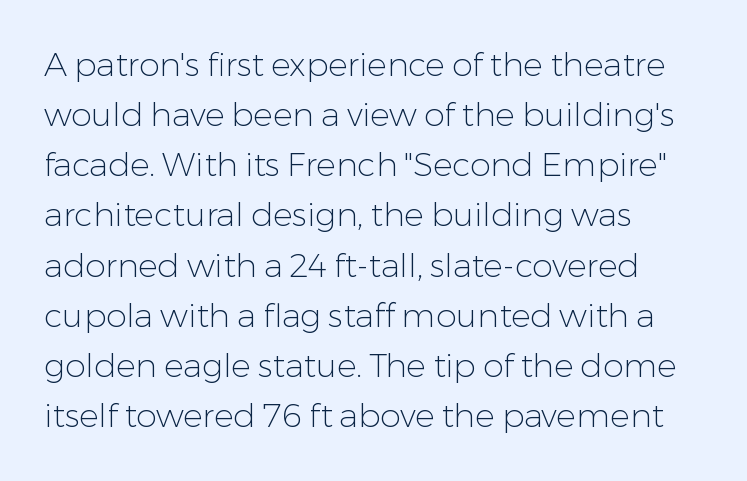
Underlining? Definitely not there. Spacing verdict: proportional, widths tailored to each character. Posture: vertical. Does the type have serifs? No, each stem ends abruptly.
